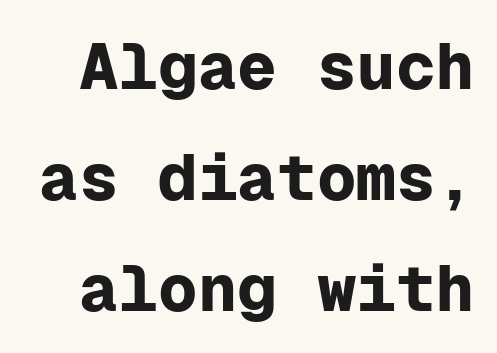
{"serif": "no", "italic": "no", "bold": "yes", "weight": "bold", "width": "normal", "stroke_contrast": "low", "x_height": "medium", "monospaced": "yes", "underline": "no", "line_spacing": "normal", "line_spacing_ratio": 1.68, "letter_spacing": "normal", "letter_spacing_em": 0.0, "glyph_px": 66}
